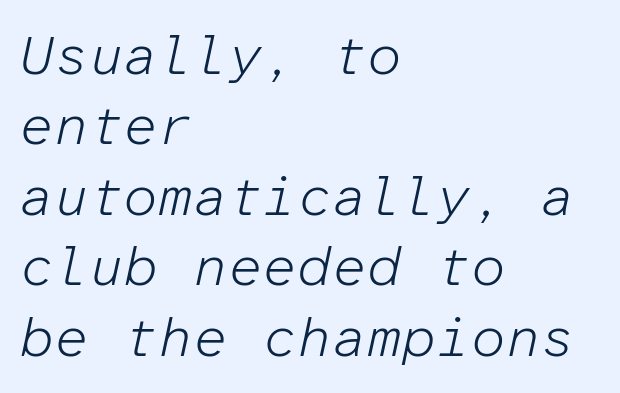
Q: Is the text bold? A: No.
Q: Is the text italic (slanted)? A: Yes, it leans right by about 12 degrees.
Q: Is the text underlined? A: No.
Q: How is the paragraph aligned? A: Left-aligned.
Q: Is the spacing between letters normal or unusually wide? A: Normal.
Q: Is the spacing between lines tight, normal or loose? A: Normal.
Q: Width (condensed, normal, or wide)? A: Normal.
Q: Stroke contrast? A: Low.
Q: x-height? A: Medium.
Q: Monospaced? A: Yes.
